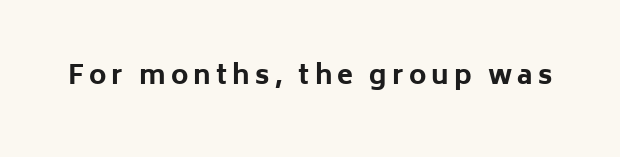
Descenders are the only things crossing below the line. The glyphs have the mass of a bold cut. Style check: upright. How are the letters spaced? Widely, with obvious added tracking.
